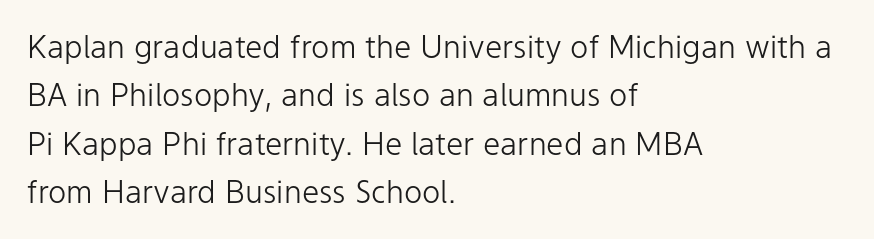
Q: Is the text bold? A: No.
Q: Is the text italic (slanted)? A: No, it is upright.
Q: Is the typeface a serif or a sans-serif typeface? A: Sans-serif.
Q: Is the text underlined? A: No.
Q: How is the paragraph aligned? A: Left-aligned.
Q: Is the spacing between letters normal or unusually wide? A: Normal.
Q: Is the spacing between lines tight, normal or loose? A: Normal.
Q: Width (condensed, normal, or wide)? A: Normal.
Q: Stroke contrast? A: Low.
Q: x-height? A: Medium.
Q: Monospaced? A: No.
